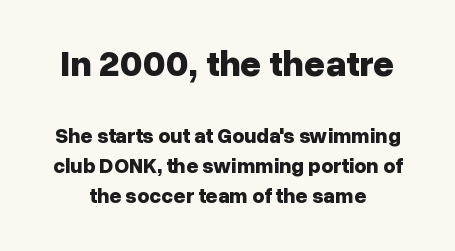
{"serif": "no", "italic": "no", "bold": "yes", "weight": "bold", "width": "normal", "stroke_contrast": "low", "x_height": "medium", "monospaced": "no", "underline": "no", "line_spacing": "normal", "line_spacing_ratio": 1.44, "letter_spacing": "normal", "letter_spacing_em": 0.0, "larger_block": "first", "size_ratio": 1.76, "glyph_px": 37}
